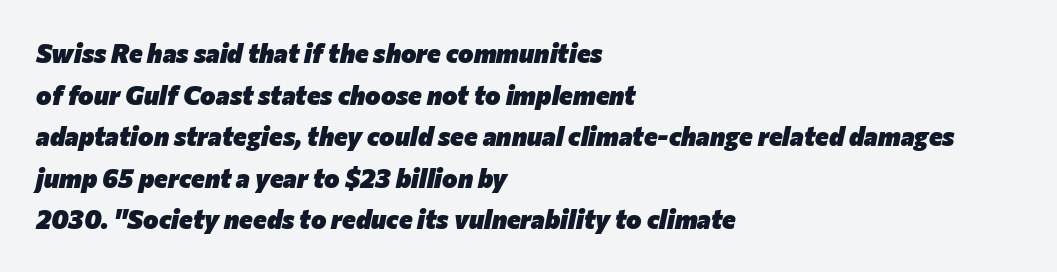
Set as a true bold cut, around the 700 mark. This sample uses an oblique cut, with every glyph tilted off the vertical. Caption: multi-line text, flush left, ragged right. The baseline area is clear. Inter-character spacing is left at the font's built-in metrics.
